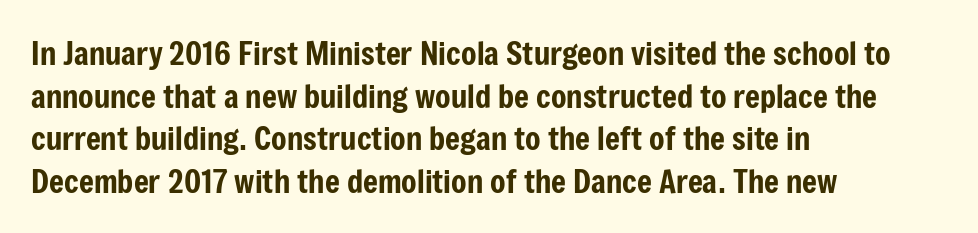
Is this a fixed-width face? No — the glyphs have proportional, varying widths. Only glyphs here, with clear space below each row. Quick note: interline space is typical. This rendering uses left alignment, leaving the right contour irregular.
